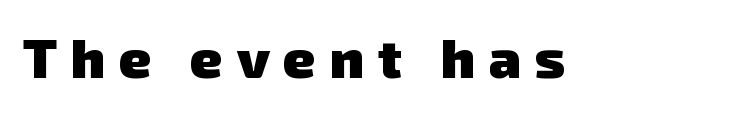
Q: Is the text bold? A: Yes.
Q: Is the typeface a serif or a sans-serif typeface? A: Sans-serif.
Q: Is the text underlined? A: No.
Q: Is the spacing between letters normal or unusually wide? A: Unusually wide.
Q: Width (condensed, normal, or wide)? A: Normal.
Q: Stroke contrast? A: Low.
Q: x-height? A: Medium.
Q: Monospaced? A: No.
